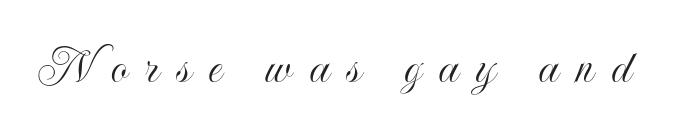
{"width": "condensed", "x_height": "small", "monospaced": "no", "underline": "no", "letter_spacing": "wide", "letter_spacing_em": 0.33, "glyph_px": 53}
